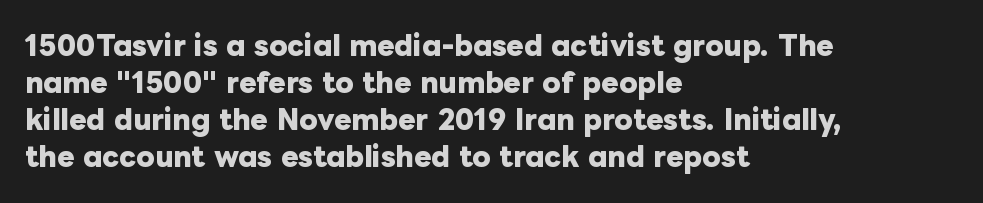
{"italic": "no", "bold": "yes", "underline": "no", "align": "left", "line_spacing": "normal", "line_spacing_ratio": 1.42, "letter_spacing": "normal", "letter_spacing_em": 0.0, "glyph_px": 26}
